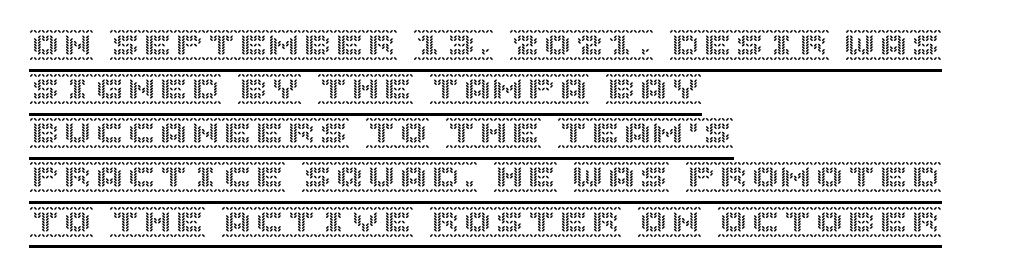
Tracking value appears to be zero — textbook default spacing. Compared with typical paragraphs, the rows here are spaced about the same. In terms of posture, this sample is upright. Reading down the block, your eye returns to a fixed left position each line. Looks like someone drew a line under every word here.
